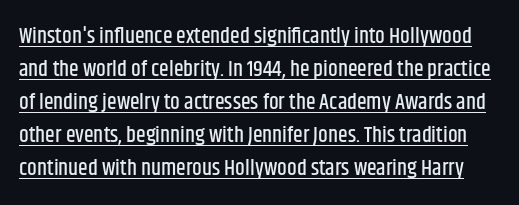
The image shows 22 px text type, upright; set normal line spacing (1.5x), normal letter spacing, underlined.
